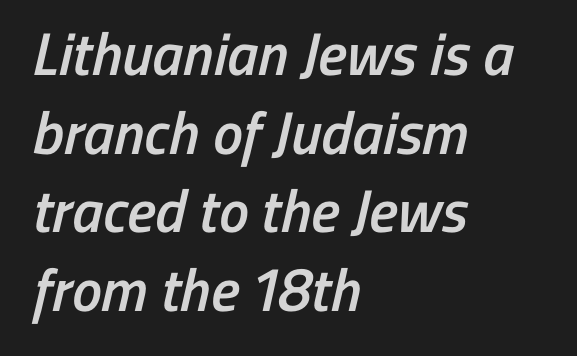
Honestly, the row spacing looks completely unremarkable. Caption: multi-line text, flush left, ragged right. What stands out about the letter spacing? Nothing — it is the standard amount. The words here are not underlined. Strokes here are thickened, but only to semibold level. Letterform terminals end flat and unadorned throughout the passage.
